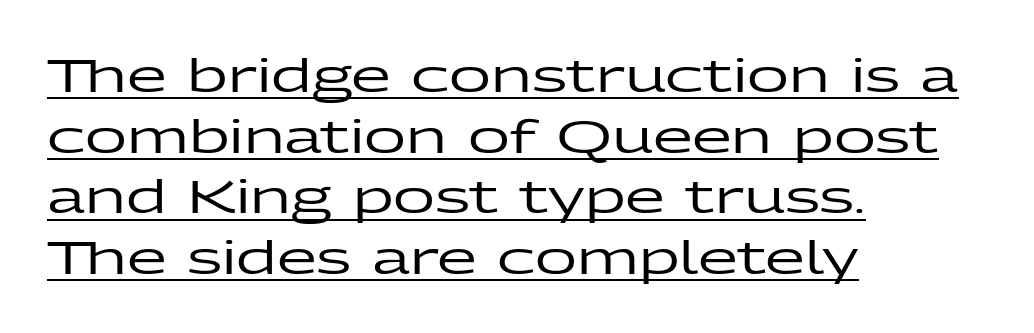
{"serif": "no", "italic": "no", "width": "wide", "stroke_contrast": "low", "x_height": "medium", "monospaced": "no", "underline": "yes", "align": "left", "line_spacing": "normal", "line_spacing_ratio": 1.32, "letter_spacing": "normal", "letter_spacing_em": 0.0, "glyph_px": 46}
